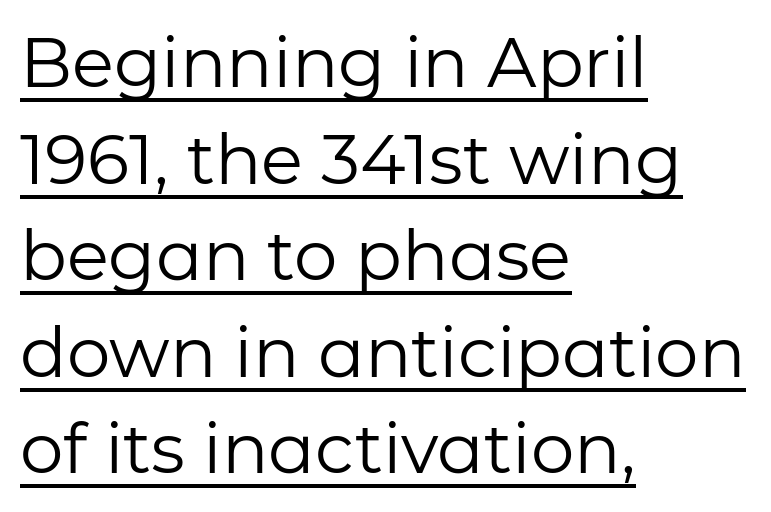
Q: Is the text bold? A: No.
Q: Is the text italic (slanted)? A: No, it is upright.
Q: Is the typeface a serif or a sans-serif typeface? A: Sans-serif.
Q: Is the text underlined? A: Yes.
Q: How is the paragraph aligned? A: Left-aligned.
Q: Is the spacing between letters normal or unusually wide? A: Normal.
Q: Is the spacing between lines tight, normal or loose? A: Normal.
Q: Width (condensed, normal, or wide)? A: Normal.
Q: Stroke contrast? A: Low.
Q: x-height? A: Medium.
Q: Monospaced? A: No.
